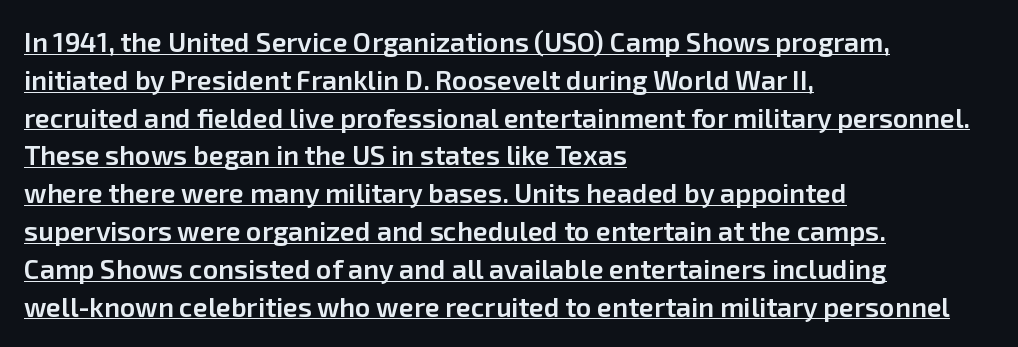
This rendering leaves character spacing at its baseline value. You can see a thin bar hugging the bottom of the glyphs. The face used here is a semibold: visibly heavier than regular, lighter than bold. Compared with typical paragraphs, the rows here are spaced about the same. Style check: upright.
